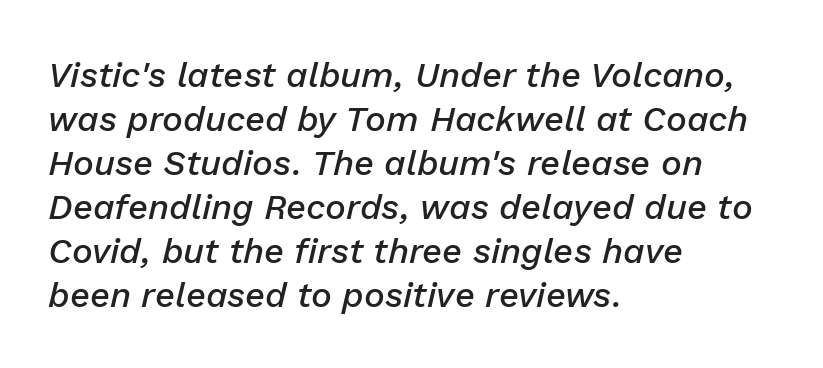
Words float on clear page, feet unadorned. Its strokes are somewhat broadened, the hallmark of semibold type. The lines sit at an ordinary, default distance from one another. Reading down the block, your eye returns to a fixed left position each line. This sample uses plain, unmodified letter spacing.
